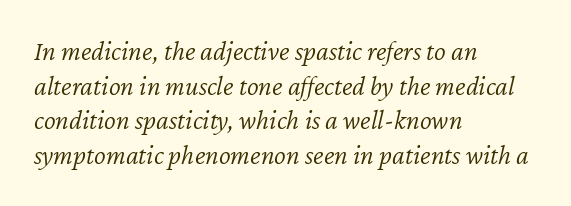
{"italic": "yes", "lean": "right", "slant_degrees": 12, "bold": "no", "weight": "light", "width": "normal", "stroke_contrast": "low", "x_height": "medium", "monospaced": "no", "underline": "no", "align": "left", "line_spacing_ratio": 1.24, "letter_spacing": "normal", "letter_spacing_em": 0.0, "glyph_px": 28}
